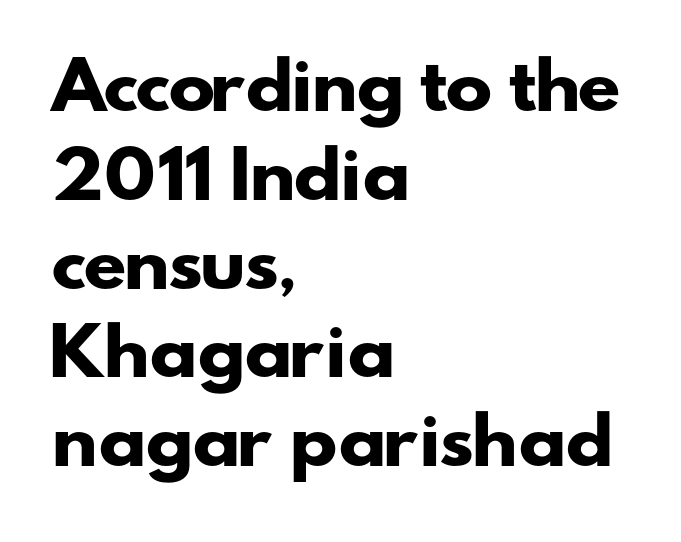
Q: Is the text bold? A: Yes.
Q: Is the typeface a serif or a sans-serif typeface? A: Sans-serif.
Q: Is the text underlined? A: No.
Q: How is the paragraph aligned? A: Left-aligned.
Q: Is the spacing between letters normal or unusually wide? A: Normal.
Q: Is the spacing between lines tight, normal or loose? A: Normal.
Q: Width (condensed, normal, or wide)? A: Wide.
Q: Stroke contrast? A: Low.
Q: x-height? A: Small.
Q: Monospaced? A: No.
